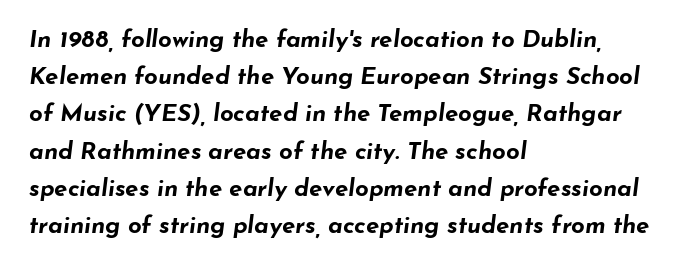
The image shows 24 px bold type, italic (leaning right); set left-aligned, normal line spacing (1.55x), normal letter spacing, not underlined.
